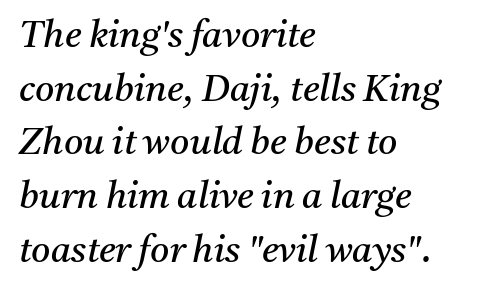
{"serif": "yes", "italic": "yes", "lean": "right", "slant_degrees": 11, "bold": "no", "weight": "regular", "width": "normal", "stroke_contrast": "medium", "x_height": "medium", "monospaced": "no", "underline": "no", "align": "left", "line_spacing": "normal", "line_spacing_ratio": 1.45, "letter_spacing": "normal", "letter_spacing_em": 0.0, "glyph_px": 37}
